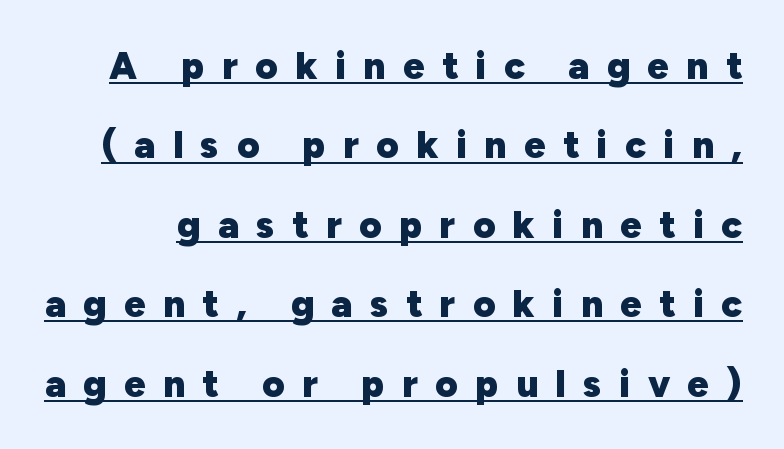
Q: Is the text bold? A: Yes.
Q: Is the text italic (slanted)? A: No, it is upright.
Q: Is the typeface a serif or a sans-serif typeface? A: Sans-serif.
Q: Is the text underlined? A: Yes.
Q: Is the spacing between letters normal or unusually wide? A: Unusually wide.
Q: Is the spacing between lines tight, normal or loose? A: Loose.
Q: Width (condensed, normal, or wide)? A: Normal.
Q: Stroke contrast? A: Low.
Q: x-height? A: Medium.
Q: Monospaced? A: No.
